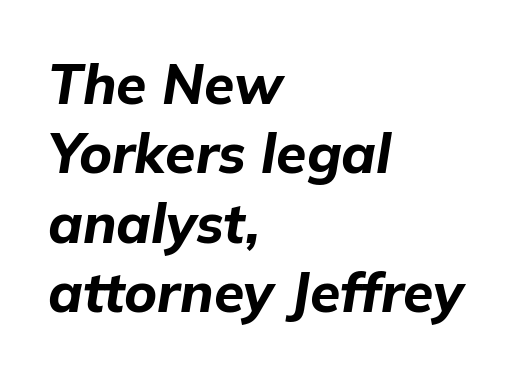
{"italic": "yes", "lean": "right", "slant_degrees": 9, "bold": "yes", "weight": "bold", "width": "normal", "stroke_contrast": "low", "x_height": "medium", "monospaced": "no", "underline": "no", "align": "left", "line_spacing": "normal", "line_spacing_ratio": 1.26, "letter_spacing": "normal", "letter_spacing_em": 0.0, "glyph_px": 55}
